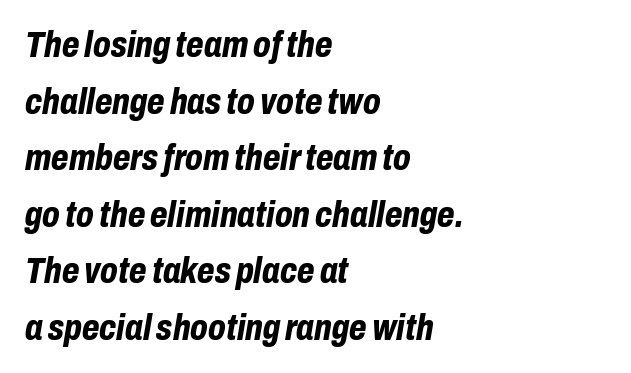
{"italic": "yes", "lean": "right", "slant_degrees": 10, "bold": "yes", "weight": "bold", "width": "condensed", "stroke_contrast": "low", "x_height": "medium", "monospaced": "no", "underline": "no", "align": "left", "line_spacing": "normal", "line_spacing_ratio": 1.57, "letter_spacing": "normal", "letter_spacing_em": 0.0, "glyph_px": 36}
